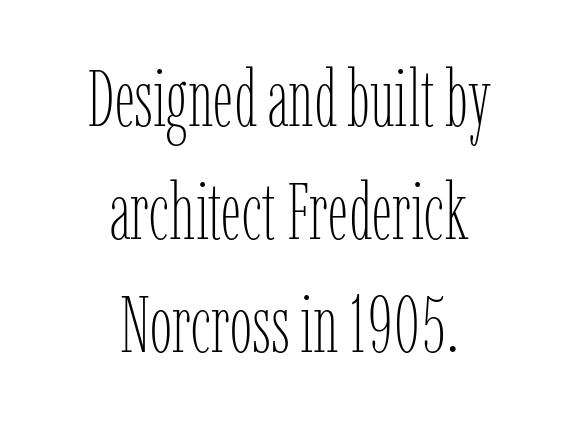
{"italic": "no", "bold": "no", "weight": "thin", "width": "condensed", "stroke_contrast": "low", "x_height": "medium", "monospaced": "no", "underline": "no", "align": "center", "line_spacing": "normal", "line_spacing_ratio": 1.41, "letter_spacing": "normal", "letter_spacing_em": 0.0, "glyph_px": 80}
